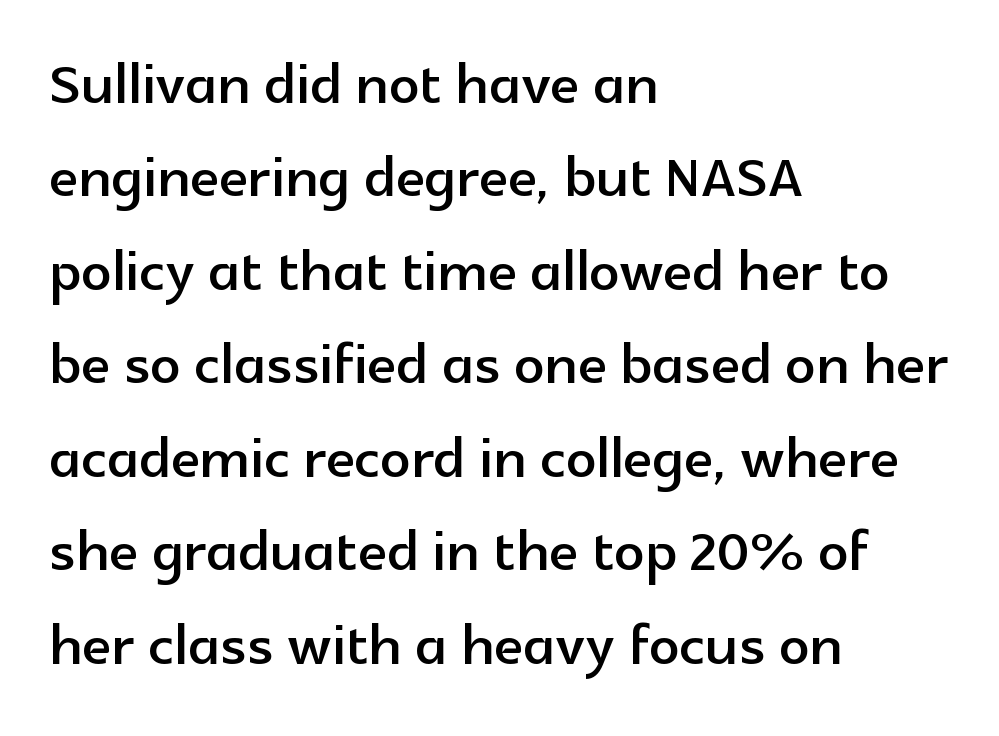
Q: Is the text italic (slanted)? A: No, it is upright.
Q: Is the typeface a serif or a sans-serif typeface? A: Sans-serif.
Q: Is the text underlined? A: No.
Q: How is the paragraph aligned? A: Left-aligned.
Q: Is the spacing between letters normal or unusually wide? A: Normal.
Q: Width (condensed, normal, or wide)? A: Normal.
Q: x-height? A: Medium.
Q: Monospaced? A: No.
